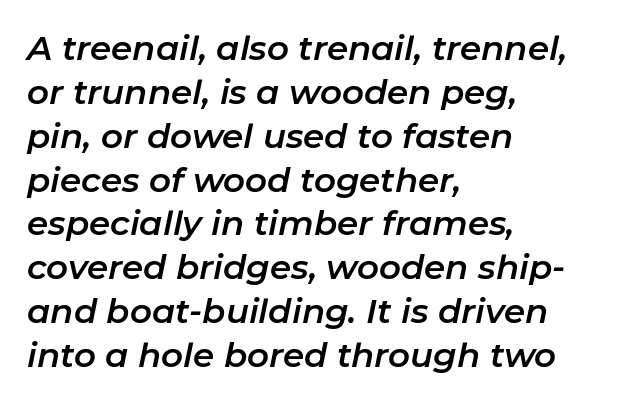
The image shows 34 px text type, italic (leaning right); set left-aligned, normal line spacing (1.29x), normal letter spacing, not underlined; low stroke contrast and a medium x-height.
